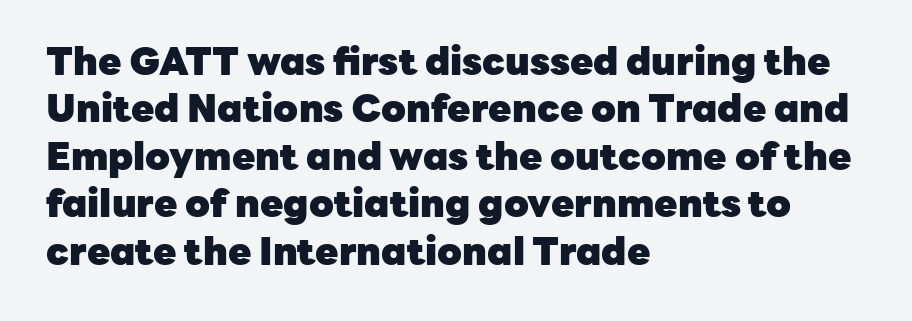
The image shows 38 px heavy sans-serif type, upright; set left-aligned, normal line spacing (1.25x), normal letter spacing, not underlined; low stroke contrast and a medium x-height.
